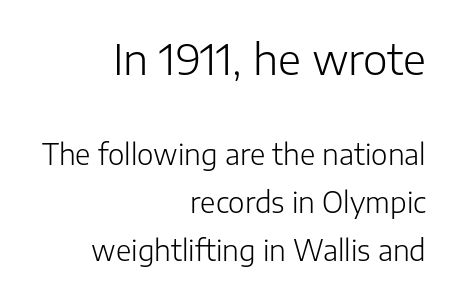
The image shows 42 px light sans-serif type, upright; set right-aligned, line spacing 1.71x, normal letter spacing, not underlined; the first (top) block is 1.5x larger; low stroke contrast and a medium x-height.
